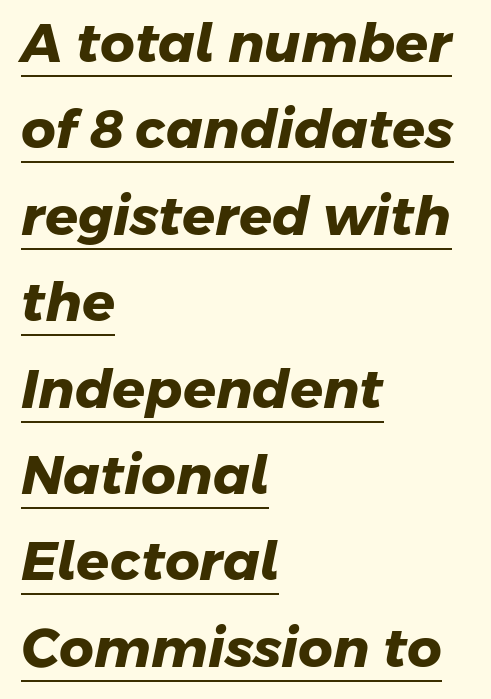
{"serif": "no", "bold": "yes", "weight": "heavy", "width": "normal", "stroke_contrast": "low", "x_height": "medium", "monospaced": "no", "underline": "yes", "align": "left", "line_spacing": "normal", "line_spacing_ratio": 1.6, "letter_spacing": "normal", "letter_spacing_em": 0.0, "glyph_px": 54}
